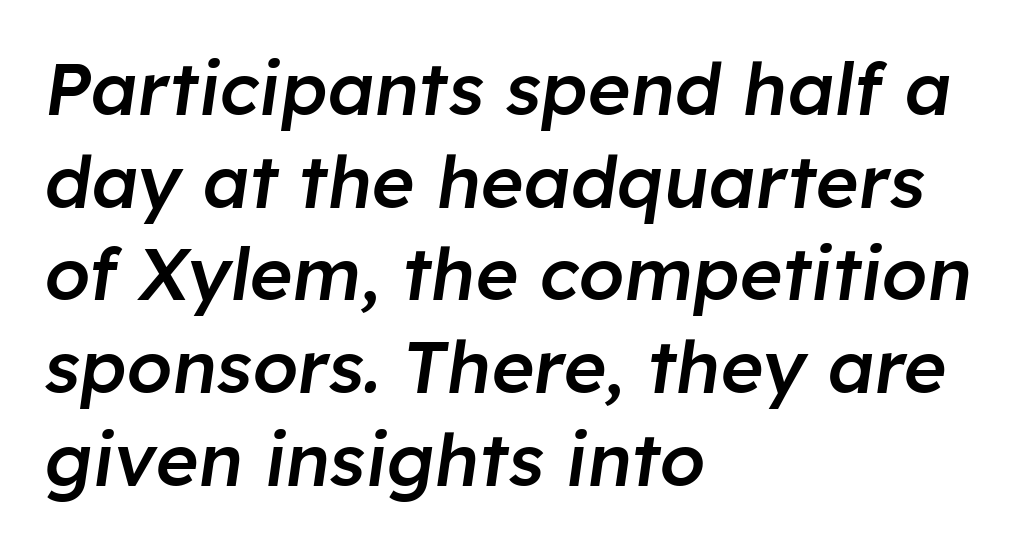
Tracking here is standard; glyphs follow each other at the usual distance. The passage shown is typed in a proportional face where columns would drift. A semibold gives these letters moderate extra thickness, short of bold. Interline gaps are of average width in this sample. Has an underline been added? It has not. Looking at the ascenders, they clearly lean.
